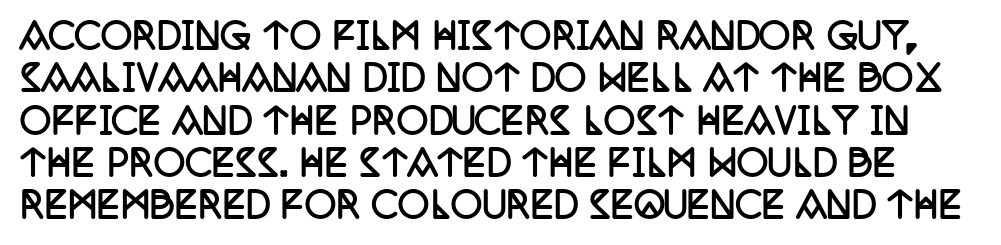
The image shows 35 px semibold, condensed serif type, upright; set line spacing 1.21x, normal letter spacing, not underlined; low stroke contrast and a large x-height.
